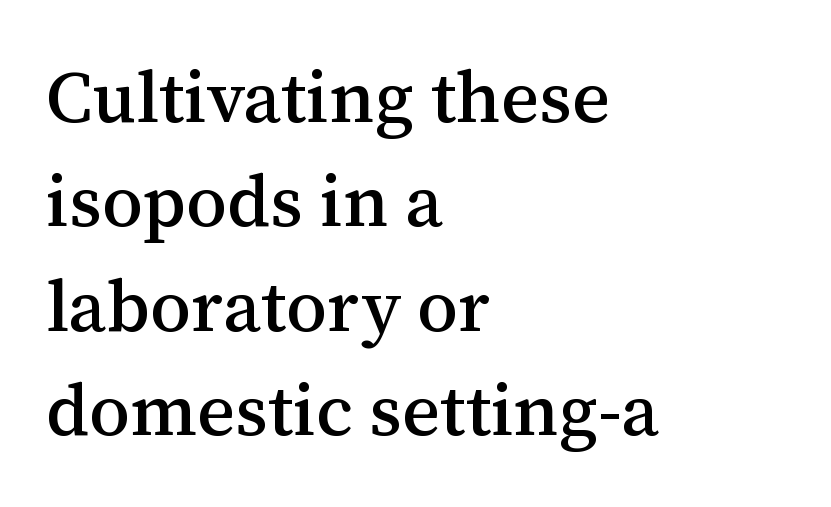
{"serif": "yes", "italic": "no", "width": "normal", "stroke_contrast": "medium", "x_height": "medium", "monospaced": "no", "underline": "no", "align": "left", "line_spacing": "normal", "line_spacing_ratio": 1.43, "letter_spacing": "normal", "letter_spacing_em": 0.0, "glyph_px": 73}
